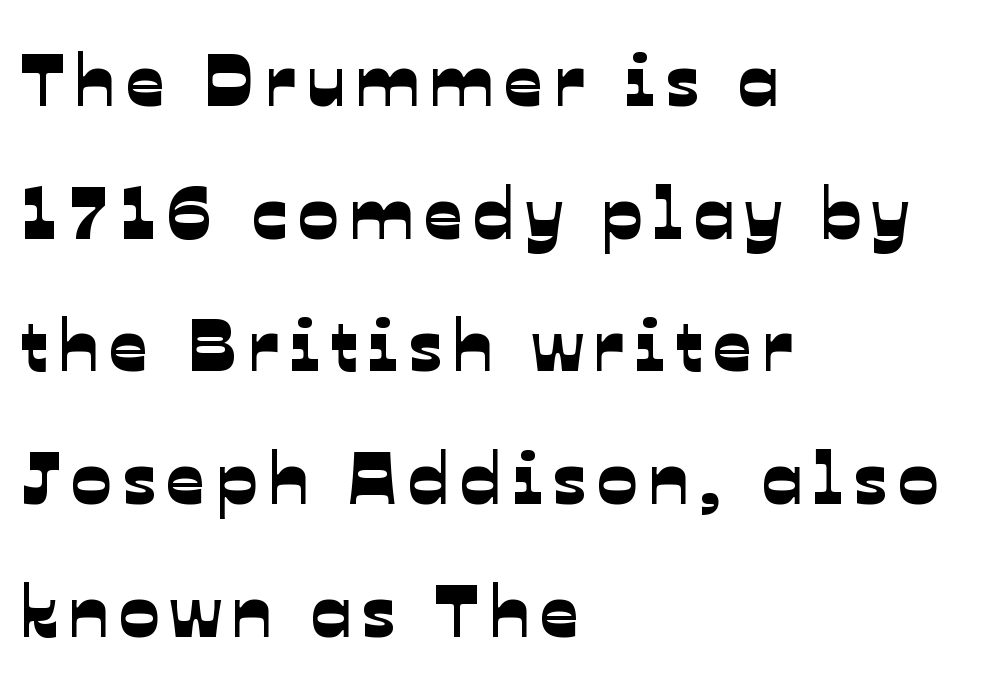
Q: Is the typeface a serif or a sans-serif typeface? A: Sans-serif.
Q: Is the text underlined? A: No.
Q: How is the paragraph aligned? A: Left-aligned.
Q: Width (condensed, normal, or wide)? A: Normal.
Q: Stroke contrast? A: Low.
Q: x-height? A: Medium.
Q: Monospaced? A: No.
